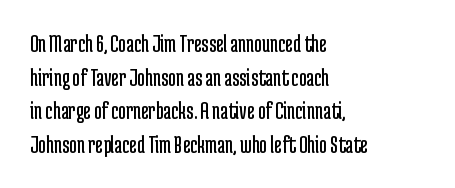
The image shows 26 px text type, upright; set left-aligned, normal line spacing (1.29x), normal letter spacing, not underlined.
